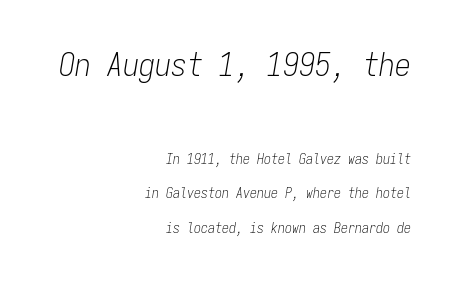
Q: Is the text bold? A: No.
Q: Is the text italic (slanted)? A: Yes, it leans right by about 9 degrees.
Q: Is the text underlined? A: No.
Q: How is the paragraph aligned? A: Right-aligned.
Q: Is the spacing between letters normal or unusually wide? A: Normal.
Q: Is the spacing between lines tight, normal or loose? A: Loose.
Q: Which block of text is set in a larger size, the first (top) or the second (bottom)? A: The first (top) one.
Q: Width (condensed, normal, or wide)? A: Condensed.
Q: Stroke contrast? A: Low.
Q: x-height? A: Medium.
Q: Monospaced? A: Yes.
